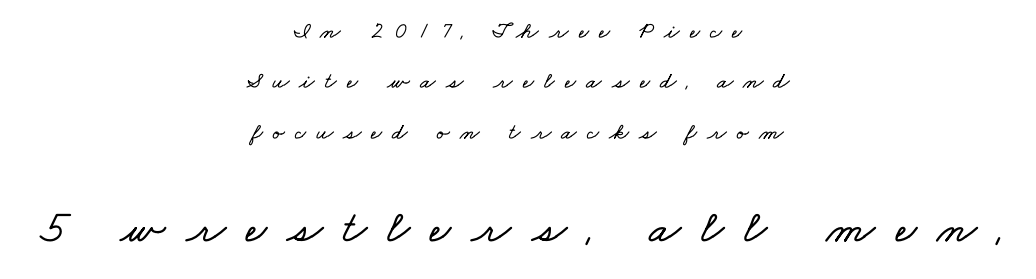
This layout puts the modest block above and the oversized block below. Honestly, there is no underline to notice here at all. Spacing verdict: proportional, widths tailored to each character. Vertically, the passage feels expansive, rows floating well apart.
